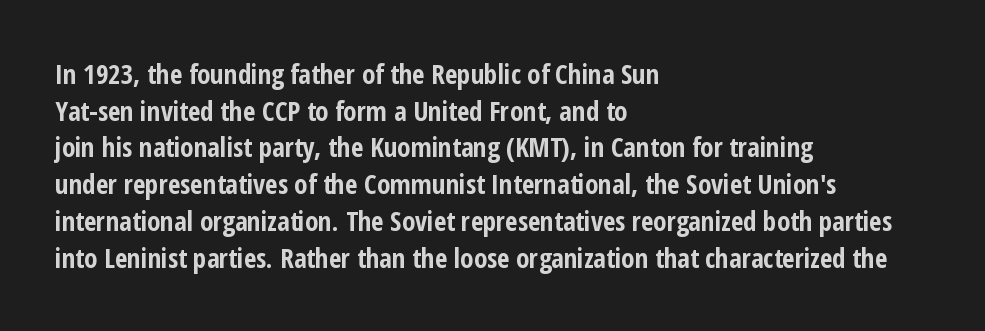
Q: Is the text bold? A: Yes.
Q: Is the text italic (slanted)? A: No, it is upright.
Q: Is the text underlined? A: No.
Q: How is the paragraph aligned? A: Left-aligned.
Q: Is the spacing between letters normal or unusually wide? A: Normal.
Q: Is the spacing between lines tight, normal or loose? A: Normal.
